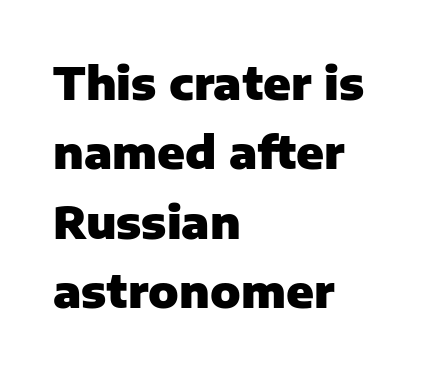
{"serif": "no", "italic": "no", "bold": "yes", "weight": "heavy", "width": "normal", "stroke_contrast": "low", "x_height": "medium", "monospaced": "no", "underline": "no", "align": "left", "line_spacing": "normal", "line_spacing_ratio": 1.54, "letter_spacing": "normal", "letter_spacing_em": 0.0, "glyph_px": 45}
